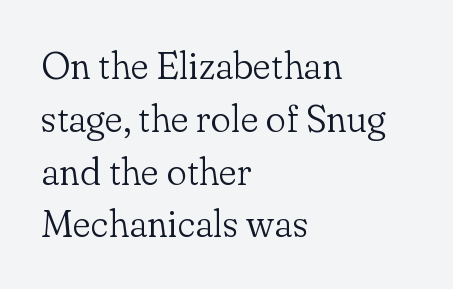
The image shows 38 px light serif type, upright; set left-aligned, normal line spacing (1.39x), normal letter spacing, not underlined; low stroke contrast and a small x-height.
